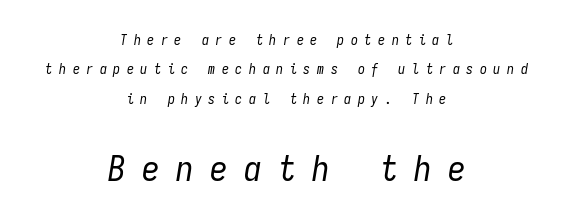
The more generous point size was reserved for the lower chunk. Quick note: interline space is abundant. The text carries the slant typical of an italic or oblique font. The space beneath each line is pristine and unruled. The setting favours the middle, as headings and verse often do.
